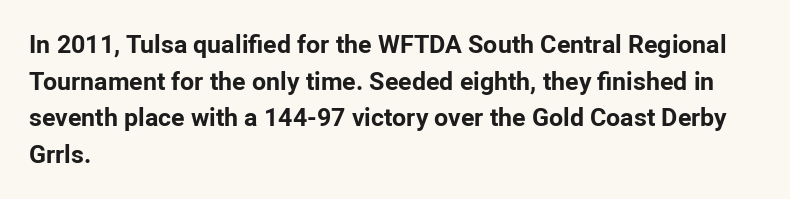
The image shows 25 px bold type, upright; set left-aligned, normal line spacing (1.47x), normal letter spacing, not underlined.
